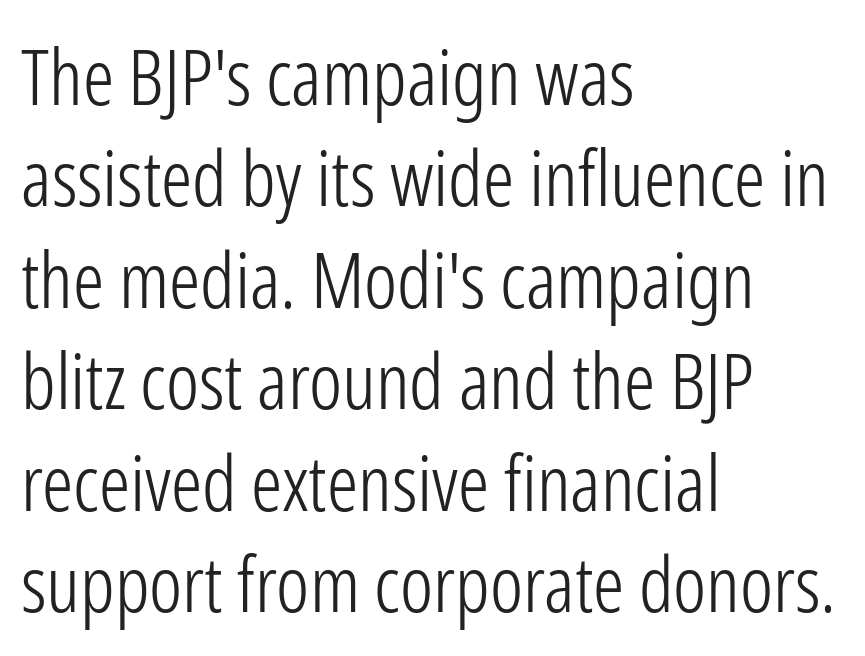
Observe the absence of serifs on each vertical stroke in this sample. You could not count columns in this text — the font is proportionally spaced. The line-height multiplier appears to be the usual default. Weight: not bold — regular or lighter. Tracking here is standard; glyphs follow each other at the usual distance. These lines are set flush left with a ragged right edge.
